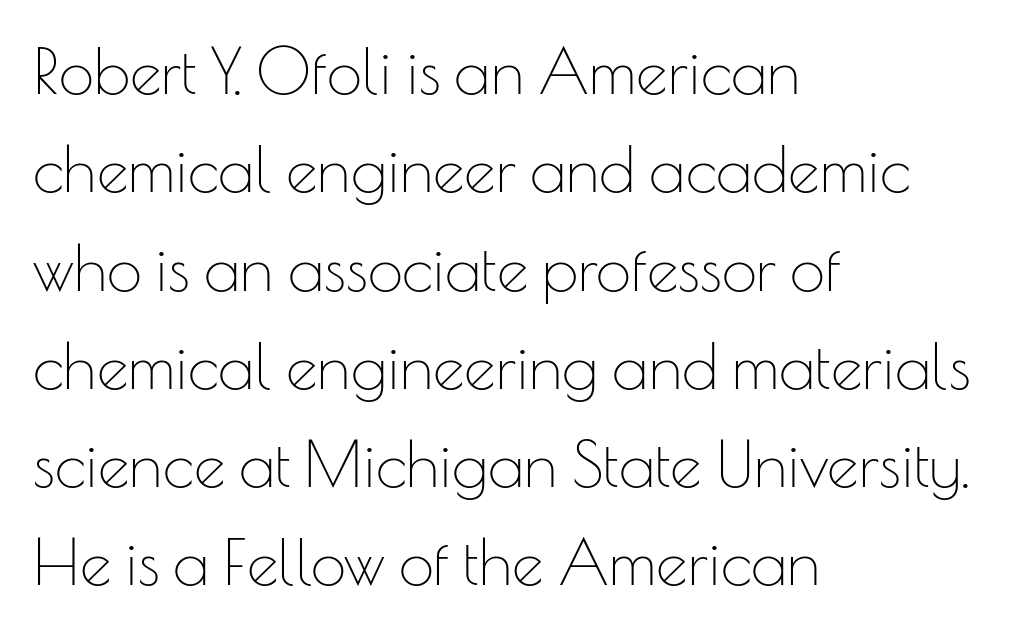
{"serif": "no", "italic": "no", "bold": "no", "weight": "thin", "width": "normal", "stroke_contrast": "low", "x_height": "small", "monospaced": "no", "underline": "no", "align": "left", "line_spacing": "normal", "line_spacing_ratio": 1.56, "letter_spacing": "normal", "letter_spacing_em": 0.0, "glyph_px": 63}
